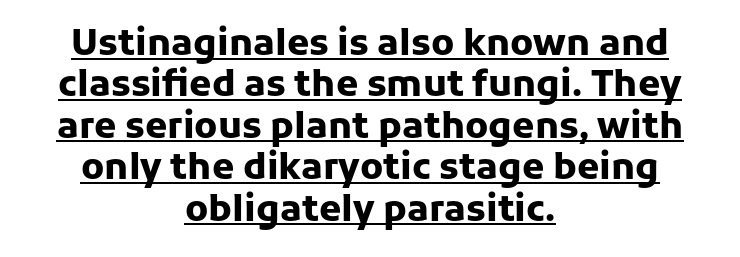
{"serif": "no", "italic": "no", "bold": "yes", "weight": "heavy", "width": "normal", "stroke_contrast": "low", "x_height": "medium", "monospaced": "no", "underline": "yes", "align": "center", "line_spacing": "tight", "line_spacing_ratio": 1.15, "letter_spacing": "normal", "letter_spacing_em": 0.0, "glyph_px": 36}
